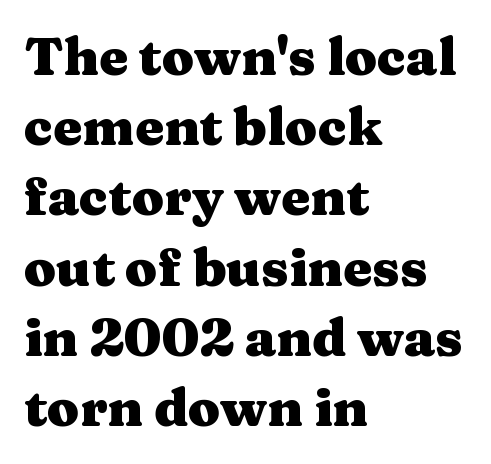
Q: Is the text bold? A: Yes.
Q: Is the text italic (slanted)? A: No, it is upright.
Q: Is the typeface a serif or a sans-serif typeface? A: Serif.
Q: Is the text underlined? A: No.
Q: How is the paragraph aligned? A: Left-aligned.
Q: Is the spacing between letters normal or unusually wide? A: Normal.
Q: Is the spacing between lines tight, normal or loose? A: Normal.
Q: Width (condensed, normal, or wide)? A: Wide.
Q: Stroke contrast? A: Medium.
Q: x-height? A: Medium.
Q: Monospaced? A: No.
